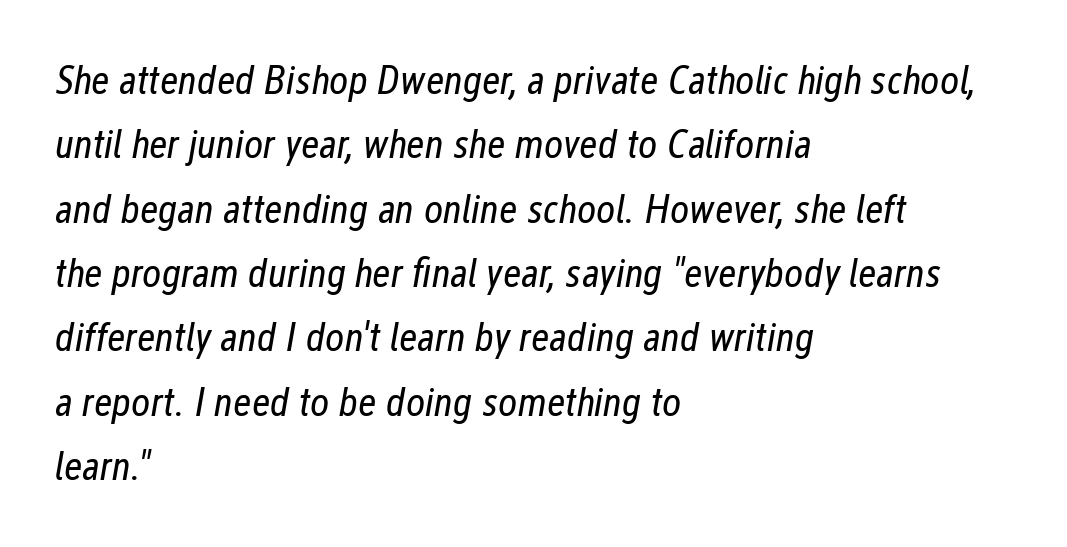
The image shows 41 px regular-weight, condensed type, italic (leaning right); set left-aligned, normal line spacing (1.57x), normal letter spacing, not underlined; low stroke contrast and a medium x-height.
